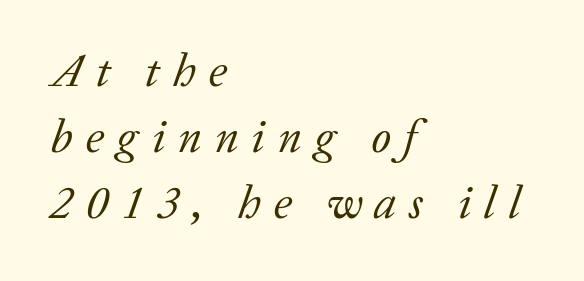
{"serif": "yes", "italic": "yes", "lean": "right", "slant_degrees": 20, "bold": "no", "weight": "regular", "width": "normal", "stroke_contrast": "low", "x_height": "medium", "monospaced": "no", "underline": "no", "align": "left", "line_spacing": "normal", "line_spacing_ratio": 1.43, "letter_spacing": "wide", "letter_spacing_em": 0.28, "glyph_px": 46}
